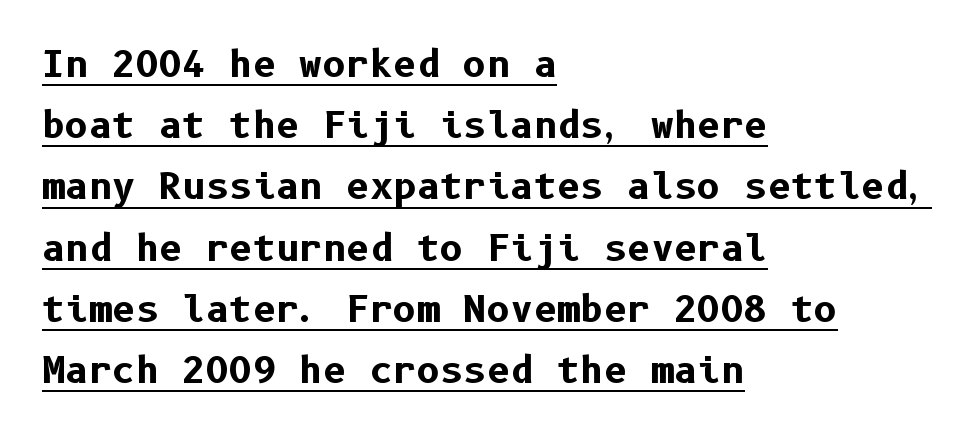
Q: Is the text bold? A: Yes.
Q: Is the text italic (slanted)? A: No, it is upright.
Q: Is the typeface a serif or a sans-serif typeface? A: Sans-serif.
Q: Is the text underlined? A: Yes.
Q: How is the paragraph aligned? A: Left-aligned.
Q: Is the spacing between letters normal or unusually wide? A: Normal.
Q: Is the spacing between lines tight, normal or loose? A: Normal.
Q: Width (condensed, normal, or wide)? A: Normal.
Q: Stroke contrast? A: Low.
Q: x-height? A: Medium.
